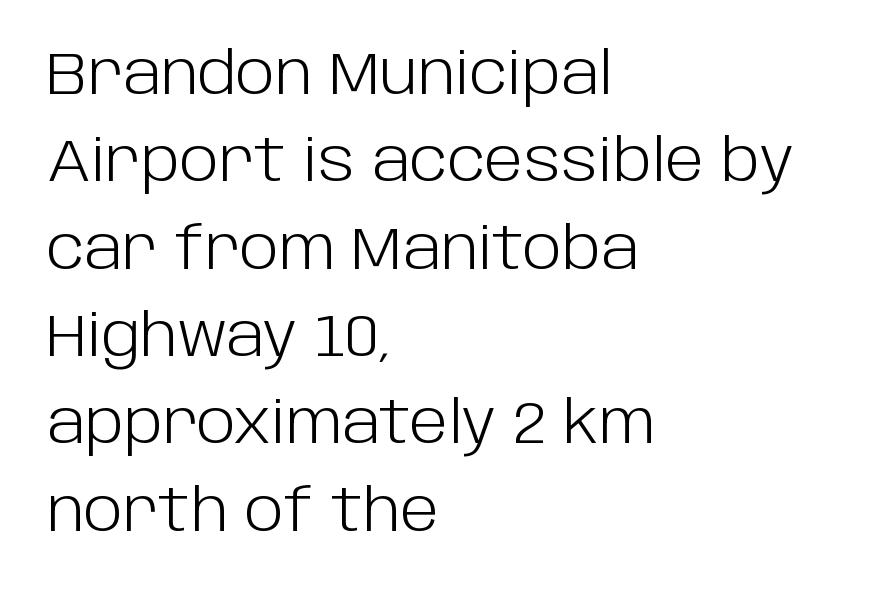
Think of a printed novel: that variable character pitch is what you see here. The rag falls on the right side of this text block. A clean baseline with only descenders dipping below it. Every character sits straight up, as roman type does. The strokes carry an ordinary text weight at most. Is there much room between lines? A standard amount, neither cramped nor airy.
